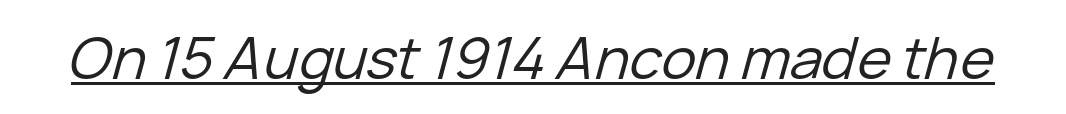
Q: Is the text bold? A: No.
Q: Is the text italic (slanted)? A: Yes, it leans right by about 15 degrees.
Q: Is the text underlined? A: Yes.
Q: Is the spacing between letters normal or unusually wide? A: Normal.
Q: Width (condensed, normal, or wide)? A: Normal.
Q: Stroke contrast? A: Low.
Q: x-height? A: Medium.
Q: Monospaced? A: No.
